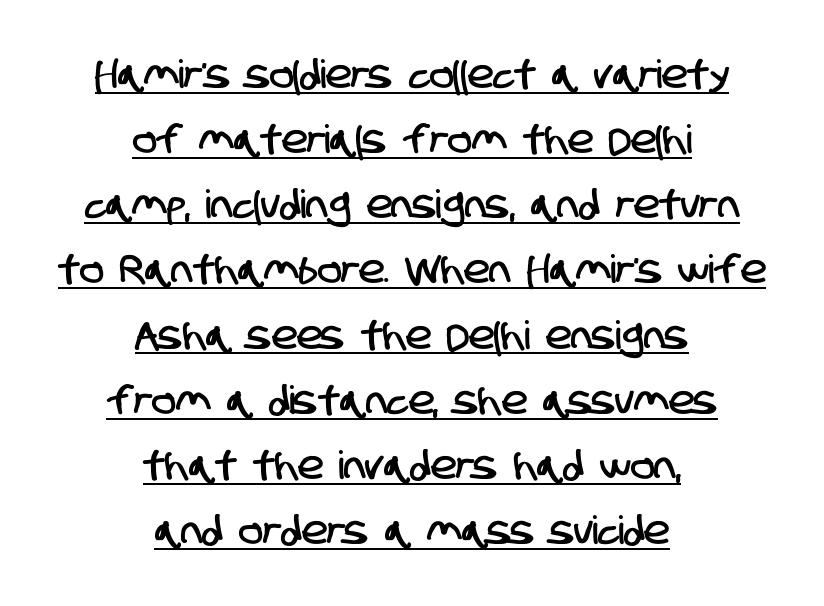
The image shows 39 px condensed sans-serif type; set centered, normal line spacing (1.67x), normal letter spacing, underlined; low stroke contrast and a large x-height.
